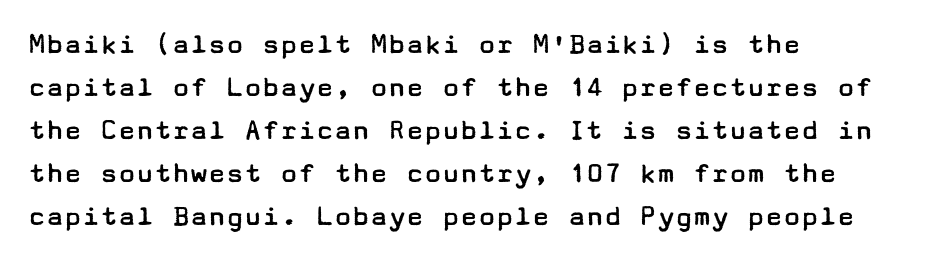
Q: Is the text bold? A: No.
Q: Is the text italic (slanted)? A: No, it is upright.
Q: Is the typeface a serif or a sans-serif typeface? A: Sans-serif.
Q: Is the text underlined? A: No.
Q: How is the paragraph aligned? A: Left-aligned.
Q: Is the spacing between letters normal or unusually wide? A: Normal.
Q: Is the spacing between lines tight, normal or loose? A: Normal.
Q: Width (condensed, normal, or wide)? A: Wide.
Q: Stroke contrast? A: Low.
Q: x-height? A: Medium.
